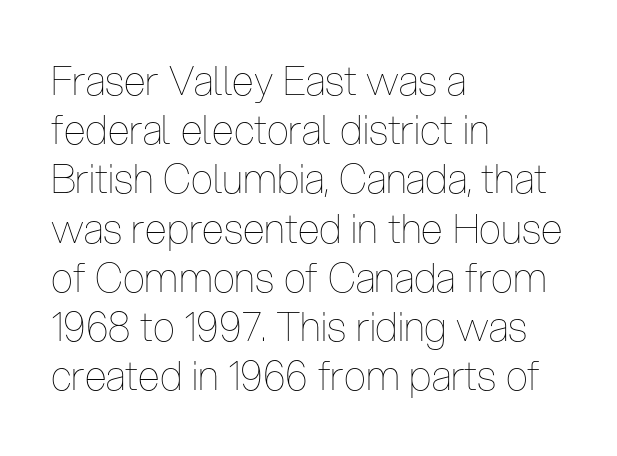
Q: Is the text bold? A: No.
Q: Is the text italic (slanted)? A: No, it is upright.
Q: Is the text underlined? A: No.
Q: How is the paragraph aligned? A: Left-aligned.
Q: Is the spacing between letters normal or unusually wide? A: Normal.
Q: Width (condensed, normal, or wide)? A: Condensed.
Q: Stroke contrast? A: Low.
Q: x-height? A: Medium.
Q: Monospaced? A: No.
